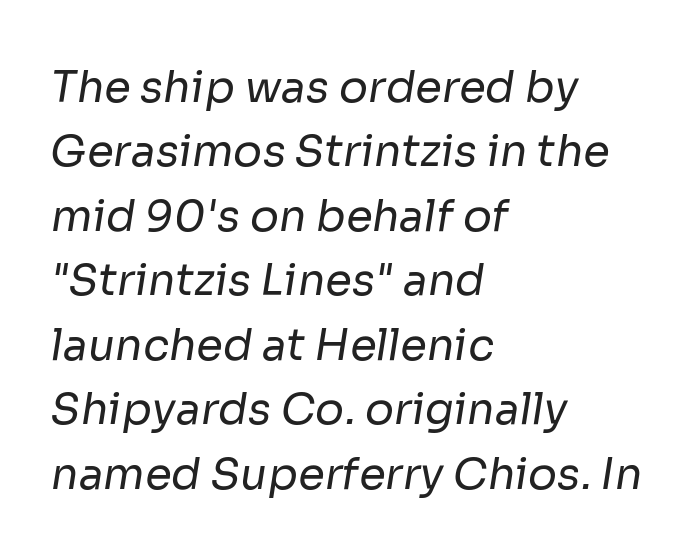
The image shows 43 px regular-weight sans-serif type; set left-aligned, normal line spacing (1.5x), normal letter spacing, not underlined; low stroke contrast and a medium x-height.
